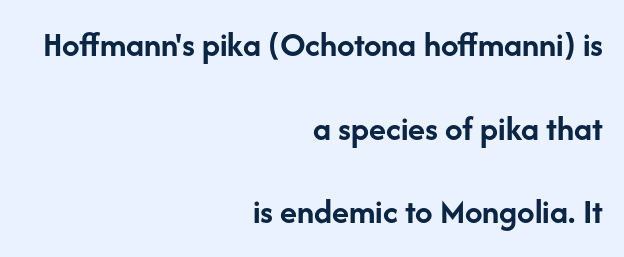
Q: Is the text bold? A: Yes.
Q: Is the text italic (slanted)? A: No, it is upright.
Q: Is the typeface a serif or a sans-serif typeface? A: Sans-serif.
Q: Is the text underlined? A: No.
Q: How is the paragraph aligned? A: Right-aligned.
Q: Is the spacing between letters normal or unusually wide? A: Normal.
Q: Is the spacing between lines tight, normal or loose? A: Loose.
Q: Width (condensed, normal, or wide)? A: Normal.
Q: Stroke contrast? A: Low.
Q: x-height? A: Medium.
Q: Monospaced? A: No.
